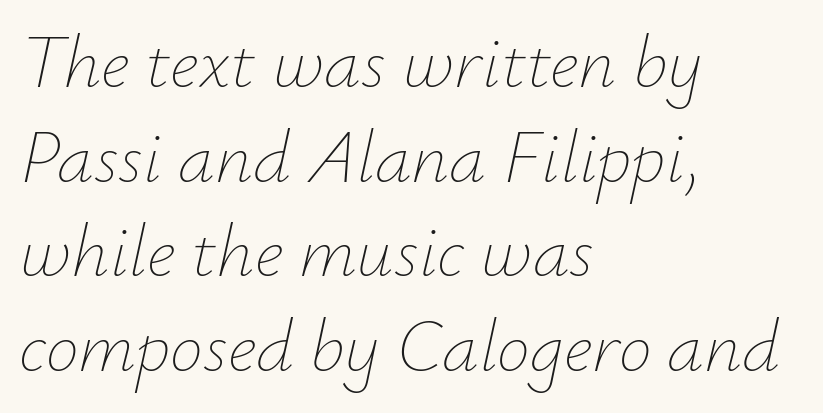
Each word holds together tightly as a unit, with standard inter-letter gaps. Summary of weight: not heavy and not bold. The paragraph has a hard left edge and a soft right edge. The glyphs are unaccompanied by any horizontal stroke below them. If you drew a line through each stem, it would be angled. In terms of leading, this rendering sits right in the middle.
